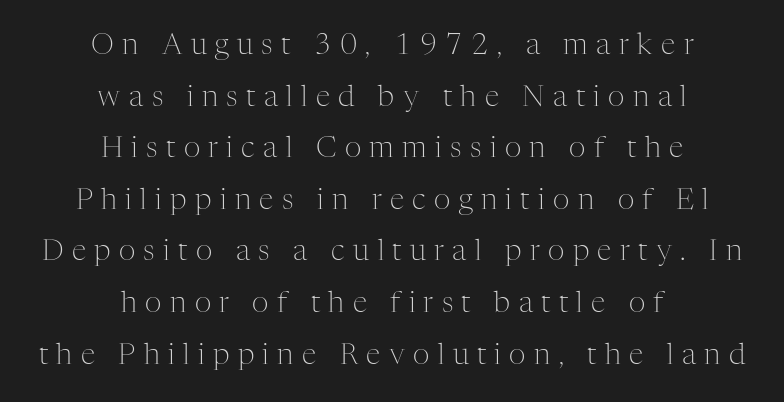
The image shows 29 px light serif type, upright; set centered, line spacing 1.78x, unusually wide letter spacing (+0.29 em), not underlined; medium stroke contrast and a medium x-height.
